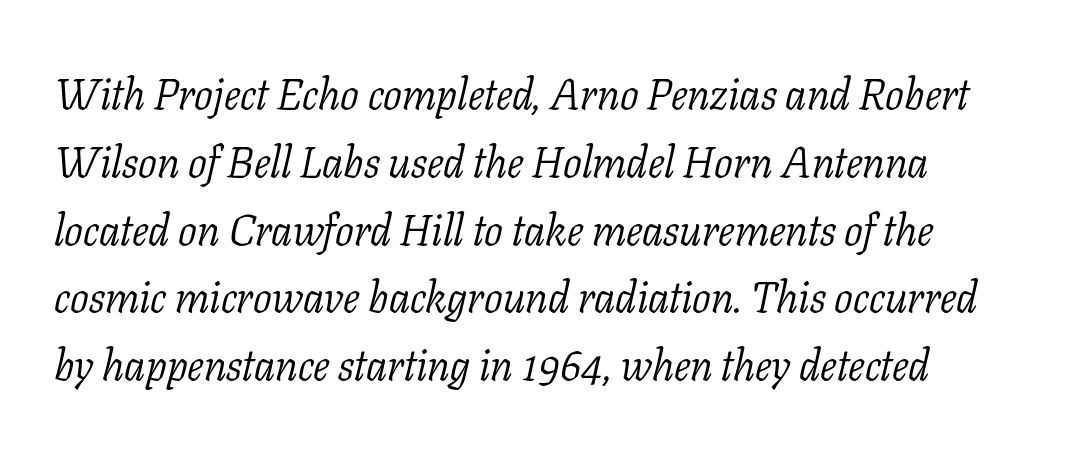
Spacing between characters is what you'd get straight out of the box. A typesetter would mark this as italic. If you measured baseline to baseline, you'd find a middling distance. Character widths vary here, with narrow letters taking less room than wide ones. The strip under each line holds only bare page.
